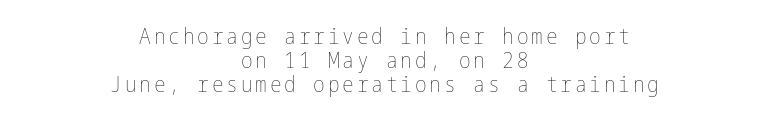
{"italic": "no", "bold": "no", "underline": "no", "align": "center", "line_spacing": "tight", "line_spacing_ratio": 1.08, "glyph_px": 22}
